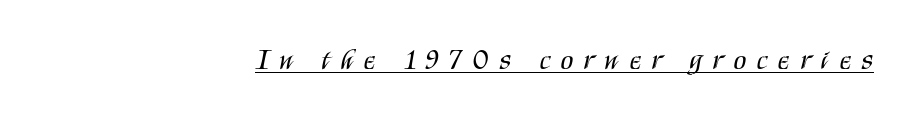
{"serif": "no", "bold": "no", "weight": "regular", "width": "condensed", "stroke_contrast": "medium", "x_height": "large", "monospaced": "no", "underline": "yes", "align": "right", "letter_spacing": "wide", "letter_spacing_em": 0.38, "glyph_px": 29}
